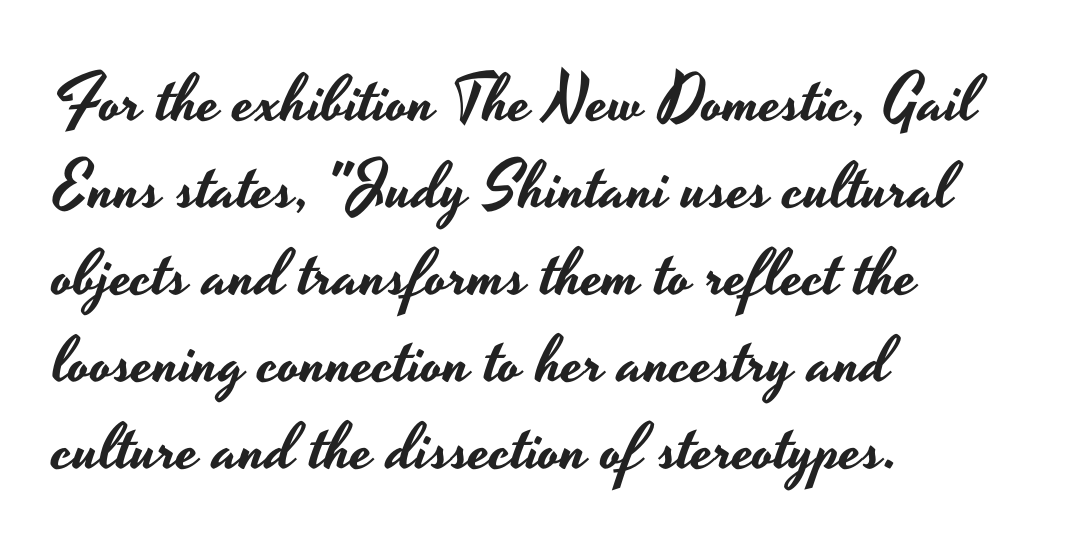
Here the designer chose a conventional face with non-uniform glyph widths. The rendering keeps characters at their native spacing. The line-height multiplier appears to be the usual default. Note: no serifs on the glyphs.
